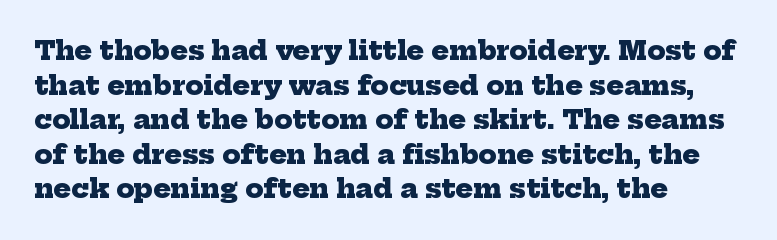
{"bold": "yes", "underline": "no", "align": "left", "line_spacing": "normal", "line_spacing_ratio": 1.33, "letter_spacing": "normal", "letter_spacing_em": 0.0, "glyph_px": 26}
